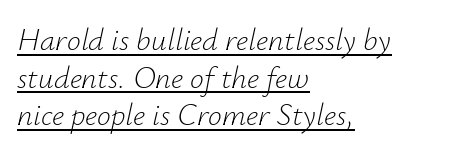
The image shows 31 px light type, italic (leaning right); set left-aligned, line spacing 1.21x, normal letter spacing, underlined; low stroke contrast and a small x-height.
